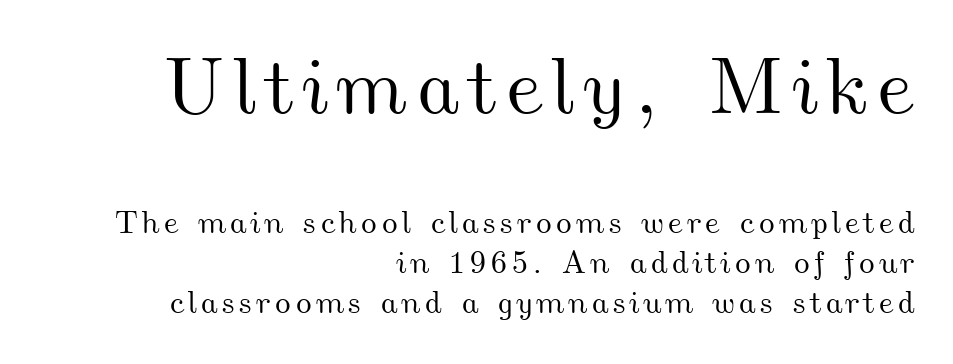
Q: Is the text underlined? A: No.
Q: How is the paragraph aligned? A: Right-aligned.
Q: Is the spacing between lines tight, normal or loose? A: Normal.
Q: Which block of text is set in a larger size, the first (top) or the second (bottom)? A: The first (top) one.
Q: Width (condensed, normal, or wide)? A: Wide.
Q: Stroke contrast? A: Medium.
Q: x-height? A: Small.
Q: Monospaced? A: No.
